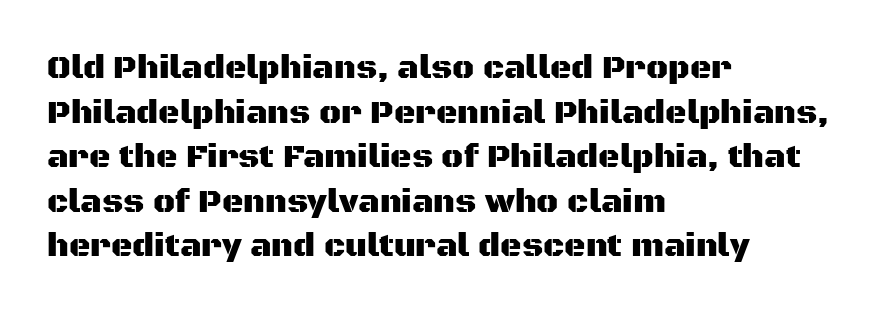
The image shows 33 px sans-serif type, upright; set left-aligned, normal line spacing (1.35x), normal letter spacing, not underlined; medium stroke contrast and a large x-height.
